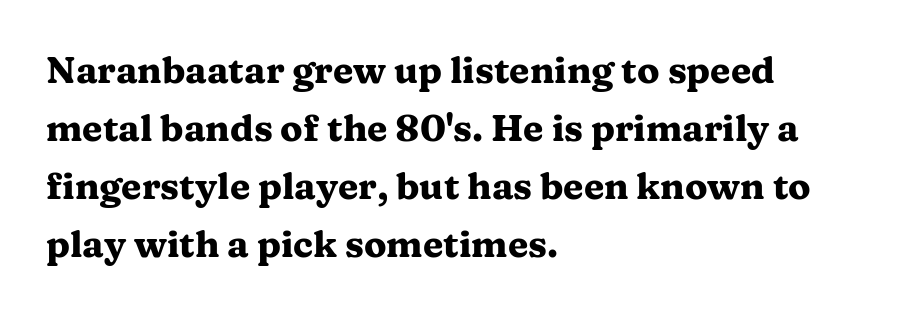
Nope, not italic — everything's standing straight. The text block is weighted toward the left margin, trailing off unevenly rightward. If you measured baseline to baseline, you'd find a middling distance. This rendering leaves character spacing at its baseline value.
